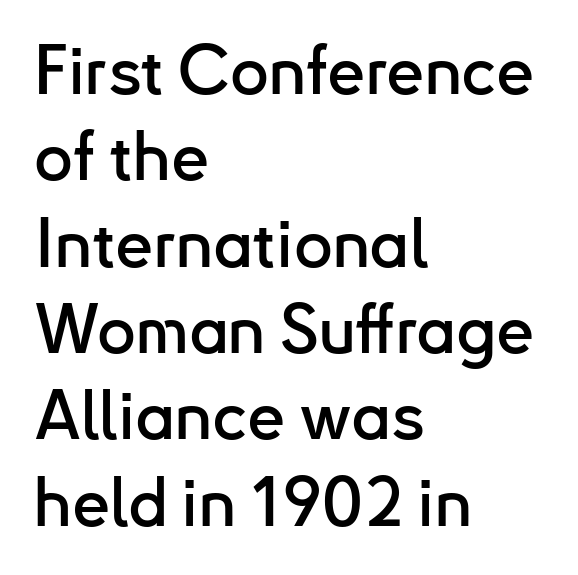
Q: Is the text italic (slanted)? A: No, it is upright.
Q: Is the typeface a serif or a sans-serif typeface? A: Sans-serif.
Q: Is the text underlined? A: No.
Q: How is the paragraph aligned? A: Left-aligned.
Q: Is the spacing between letters normal or unusually wide? A: Normal.
Q: Is the spacing between lines tight, normal or loose? A: Normal.
Q: Width (condensed, normal, or wide)? A: Normal.
Q: Stroke contrast? A: Low.
Q: x-height? A: Small.
Q: Monospaced? A: No.
